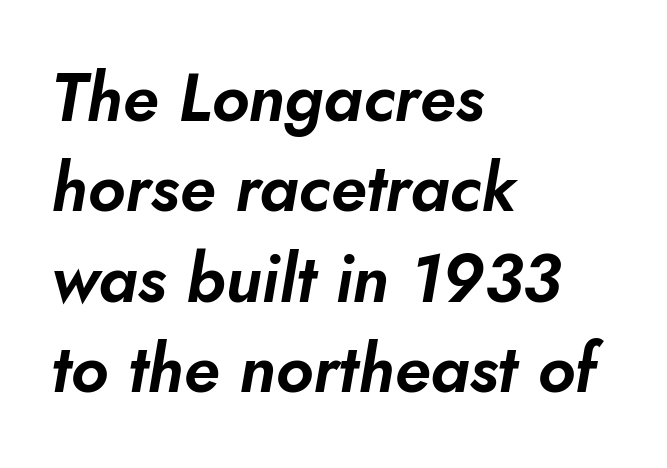
{"italic": "yes", "lean": "right", "slant_degrees": 10, "width": "normal", "stroke_contrast": "low", "x_height": "small", "monospaced": "no", "underline": "no", "align": "left", "line_spacing": "normal", "line_spacing_ratio": 1.35, "letter_spacing": "normal", "letter_spacing_em": 0.0, "glyph_px": 67}
